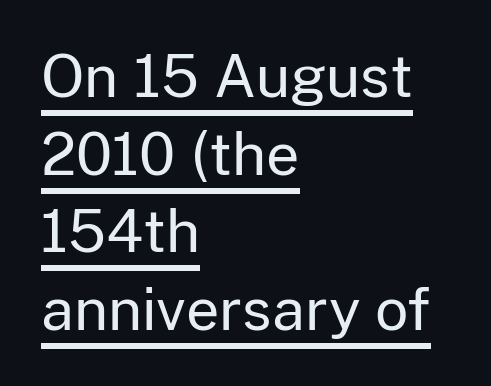
Q: Is the text bold? A: No.
Q: Is the text italic (slanted)? A: No, it is upright.
Q: Is the typeface a serif or a sans-serif typeface? A: Sans-serif.
Q: Is the text underlined? A: Yes.
Q: How is the paragraph aligned? A: Left-aligned.
Q: Is the spacing between letters normal or unusually wide? A: Normal.
Q: Is the spacing between lines tight, normal or loose? A: Normal.
Q: Width (condensed, normal, or wide)? A: Normal.
Q: Stroke contrast? A: Low.
Q: x-height? A: Medium.
Q: Monospaced? A: No.
